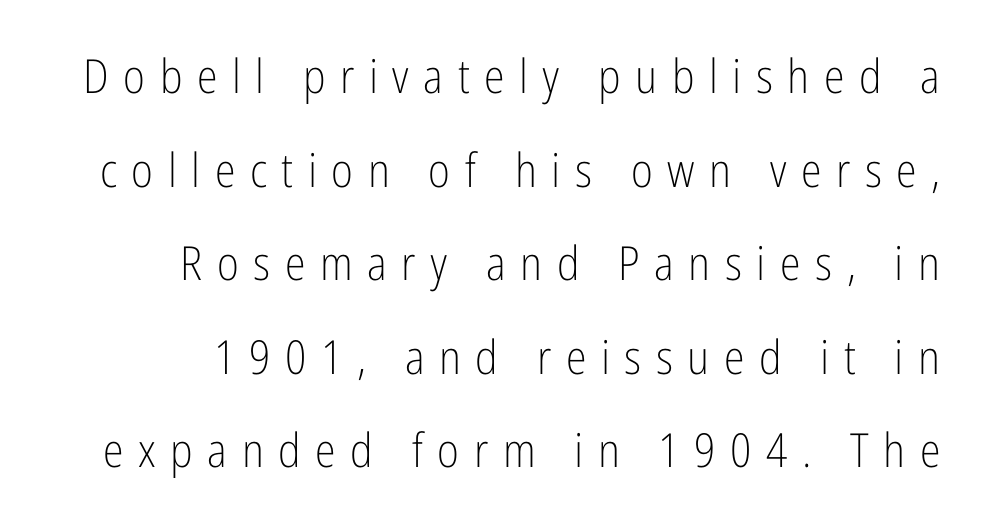
The face looks like a standard text weight, possibly lighter. The rendering uses a large line-height, opening up the rows. The paragraph shown leans on its right margin. A bare baseline throughout the passage.
